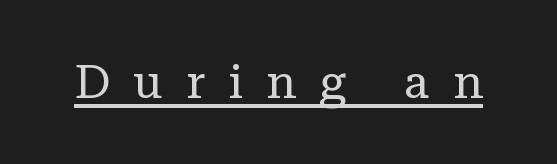
Q: Is the text bold? A: No.
Q: Is the text italic (slanted)? A: No, it is upright.
Q: Is the typeface a serif or a sans-serif typeface? A: Serif.
Q: Is the text underlined? A: Yes.
Q: Is the spacing between letters normal or unusually wide? A: Unusually wide.
Q: Width (condensed, normal, or wide)? A: Normal.
Q: Stroke contrast? A: Low.
Q: x-height? A: Medium.
Q: Monospaced? A: No.
